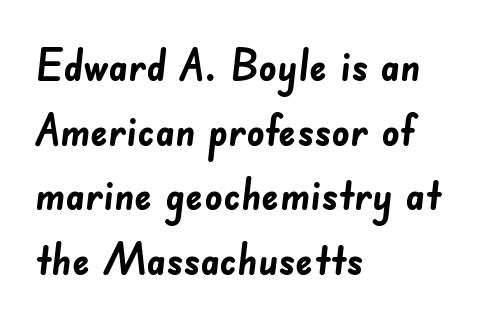
{"serif": "no", "bold": "yes", "weight": "semibold", "width": "normal", "stroke_contrast": "low", "x_height": "small", "monospaced": "no", "underline": "no", "align": "left", "line_spacing": "normal", "line_spacing_ratio": 1.47, "letter_spacing": "normal", "letter_spacing_em": 0.0, "glyph_px": 44}
